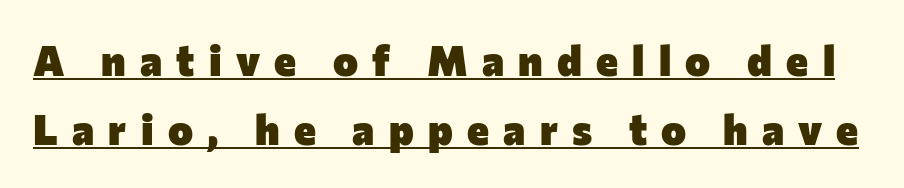
The image shows 42 px heavy sans-serif type, upright; set normal line spacing (1.65x), unusually wide letter spacing (+0.34 em), underlined; low stroke contrast and a medium x-height.
